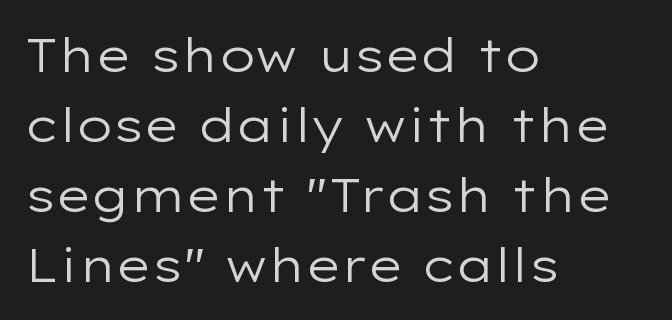
Check under the words: just untouched page. Does extra space separate the letters? No, they use regular spacing. It's the straight-up-and-down kind of type. Regular leading.
